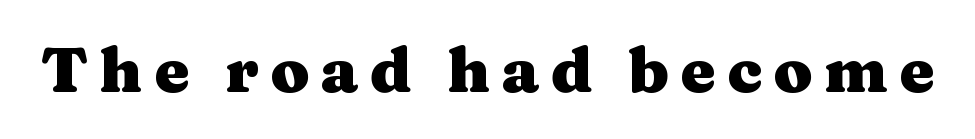
Q: Is the text bold? A: Yes.
Q: Is the text italic (slanted)? A: No, it is upright.
Q: Is the typeface a serif or a sans-serif typeface? A: Serif.
Q: Is the text underlined? A: No.
Q: Width (condensed, normal, or wide)? A: Wide.
Q: Stroke contrast? A: Medium.
Q: x-height? A: Medium.
Q: Monospaced? A: No.
